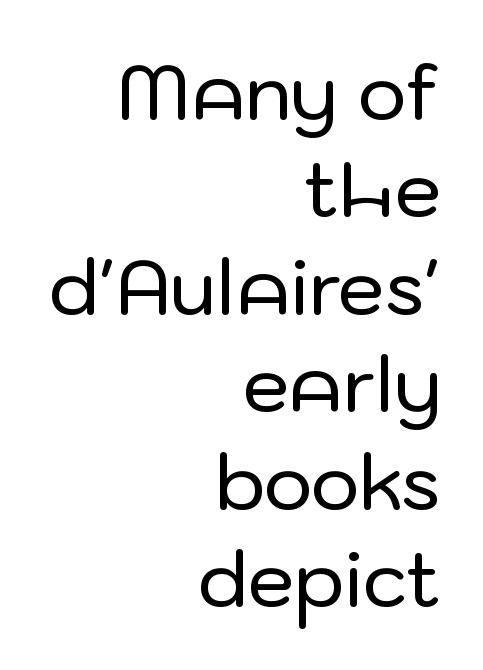
Compared with typical paragraphs, the rows here are spaced about the same. Bare-footed words on every line. You can tell it's not italic because the verticals are truly vertical. Do the characters align in a grid? No, the font is proportional. Compared with typical body copy, the letter spacing here is the same.
